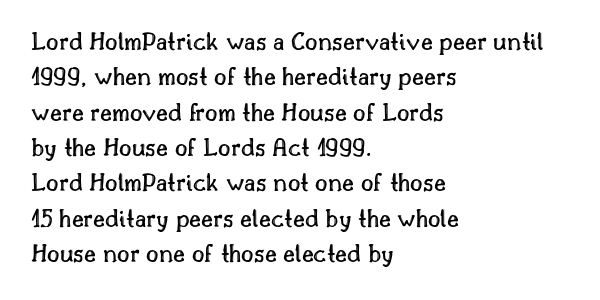
{"italic": "no", "underline": "no", "align": "left", "line_spacing": "normal", "line_spacing_ratio": 1.31, "letter_spacing": "normal", "letter_spacing_em": 0.0, "glyph_px": 27}
